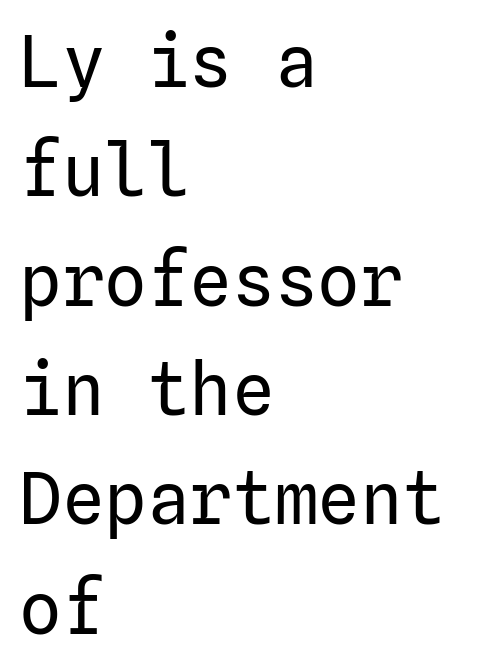
Q: Is the text bold? A: No.
Q: Is the text italic (slanted)? A: No, it is upright.
Q: Is the typeface a serif or a sans-serif typeface? A: Sans-serif.
Q: Is the text underlined? A: No.
Q: How is the paragraph aligned? A: Left-aligned.
Q: Is the spacing between letters normal or unusually wide? A: Normal.
Q: Is the spacing between lines tight, normal or loose? A: Normal.
Q: Width (condensed, normal, or wide)? A: Normal.
Q: Stroke contrast? A: Low.
Q: x-height? A: Medium.
